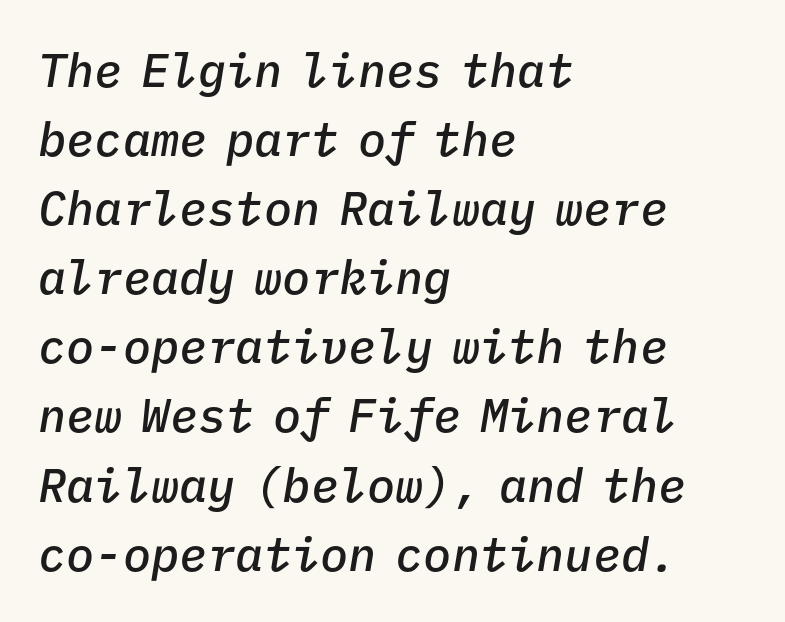
The image shows 47 px semibold type, italic (leaning right), monospaced; set left-aligned, normal line spacing (1.47x), normal letter spacing, not underlined; low stroke contrast and a medium x-height.
